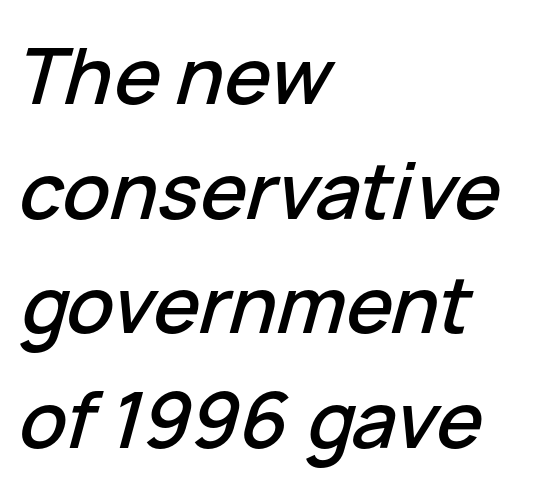
{"italic": "yes", "lean": "right", "slant_degrees": 15, "width": "normal", "stroke_contrast": "low", "x_height": "medium", "monospaced": "no", "underline": "no", "align": "left", "line_spacing": "normal", "line_spacing_ratio": 1.47, "letter_spacing": "normal", "letter_spacing_em": 0.0, "glyph_px": 78}
